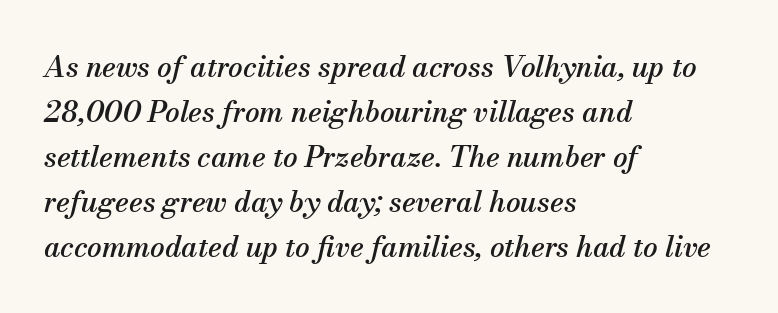
{"serif": "yes", "italic": "yes", "lean": "right", "slant_degrees": 13, "width": "normal", "stroke_contrast": "medium", "x_height": "small", "monospaced": "no", "underline": "no", "align": "left", "line_spacing": "normal", "line_spacing_ratio": 1.55, "letter_spacing": "normal", "letter_spacing_em": 0.0, "glyph_px": 29}
